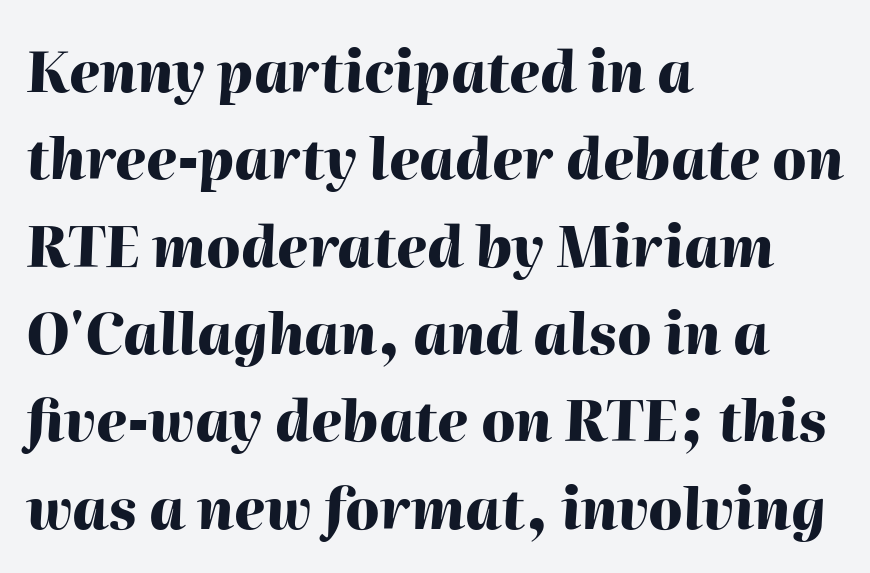
It's the slanting kind of type. The zone under the glyphs is completely vacant. These words are printed bold, with thick strokes throughout. Reading down the block, your eye returns to a fixed left position each line.
